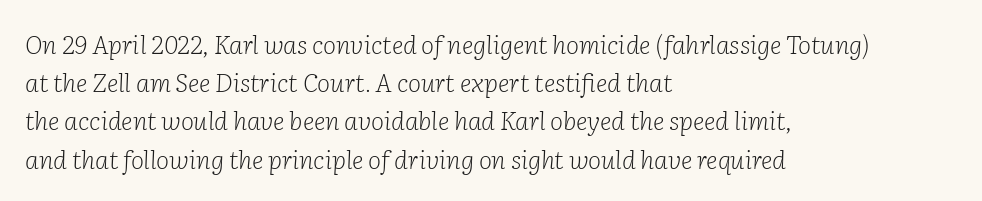
The image shows 25 px text type, italic (leaning right); set left-aligned, normal line spacing (1.53x), normal letter spacing, not underlined.
